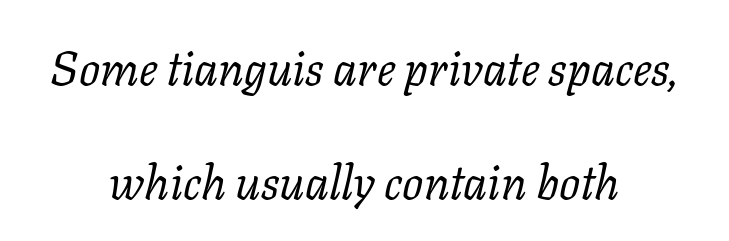
{"serif": "yes", "italic": "yes", "lean": "right", "slant_degrees": 11, "bold": "no", "weight": "regular", "width": "normal", "stroke_contrast": "low", "x_height": "medium", "monospaced": "no", "underline": "no", "align": "center", "line_spacing": "loose", "line_spacing_ratio": 2.42, "letter_spacing": "normal", "letter_spacing_em": 0.0, "glyph_px": 47}
